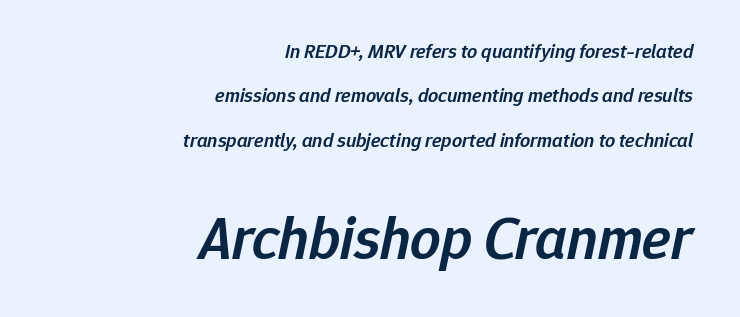
Q: Is the text bold? A: Semi-bold.
Q: Is the text italic (slanted)? A: Yes, it leans right by about 12 degrees.
Q: Is the text underlined? A: No.
Q: How is the paragraph aligned? A: Right-aligned.
Q: Is the spacing between letters normal or unusually wide? A: Normal.
Q: Is the spacing between lines tight, normal or loose? A: Loose.
Q: Which block of text is set in a larger size, the first (top) or the second (bottom)? A: The second (bottom) one.
Q: Width (condensed, normal, or wide)? A: Normal.
Q: Stroke contrast? A: Low.
Q: x-height? A: Medium.
Q: Monospaced? A: No.
